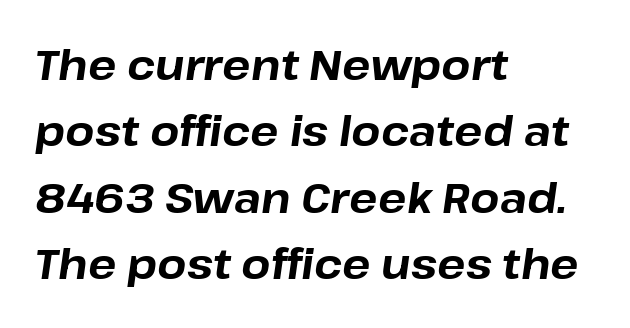
Q: Is the text bold? A: Yes.
Q: Is the text italic (slanted)? A: Yes, it leans right by about 8 degrees.
Q: Is the text underlined? A: No.
Q: How is the paragraph aligned? A: Left-aligned.
Q: Is the spacing between letters normal or unusually wide? A: Normal.
Q: Is the spacing between lines tight, normal or loose? A: Normal.
Q: Width (condensed, normal, or wide)? A: Normal.
Q: Stroke contrast? A: Low.
Q: x-height? A: Medium.
Q: Monospaced? A: No.
